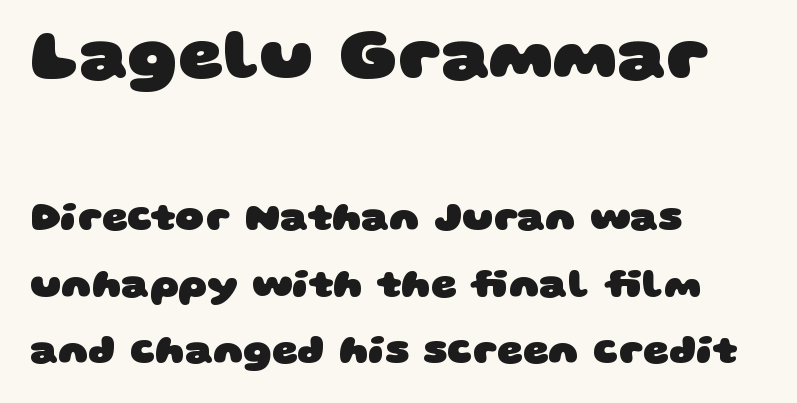
Nothing sits at the stroke ends, so this counts as sans-serif. Large over small — that's the arrangement of the two blocks here. Typesetter's note: full bold, strokes at maximum text heaviness. Looks like regular typesetting: each glyph gets only the width it needs.
